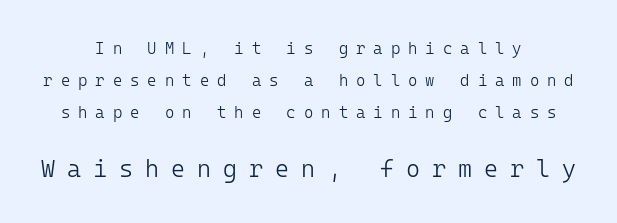
{"italic": "no", "bold": "no", "underline": "no", "align": "center", "line_spacing": "loose", "line_spacing_ratio": 2.0, "letter_spacing": "wide", "letter_spacing_em": 0.5, "larger_block": "second", "size_ratio": 1.5, "glyph_px": 24}
